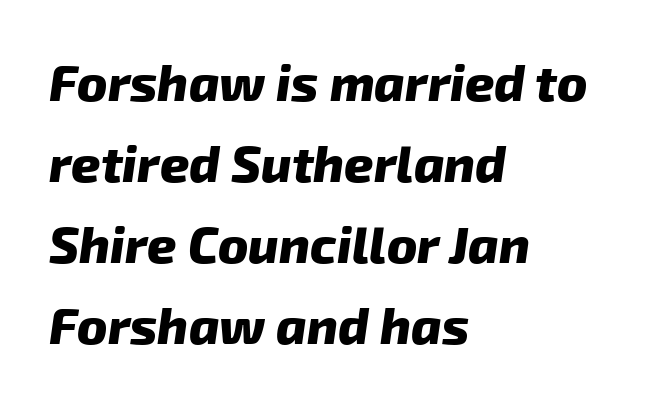
{"serif": "no", "bold": "yes", "weight": "heavy", "width": "normal", "stroke_contrast": "low", "x_height": "medium", "monospaced": "no", "underline": "no", "align": "left", "line_spacing": "normal", "line_spacing_ratio": 1.59, "letter_spacing": "normal", "letter_spacing_em": 0.0, "glyph_px": 51}
